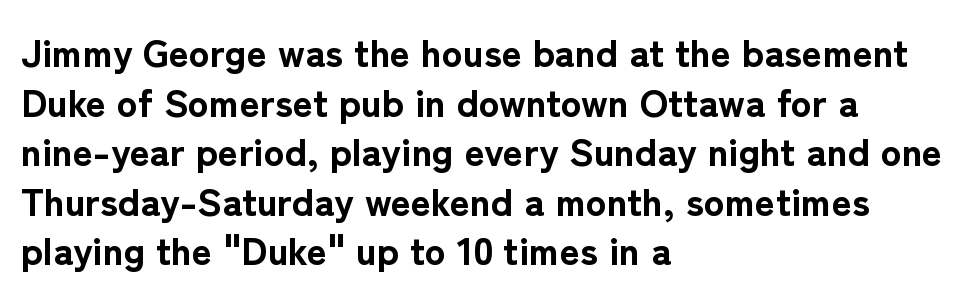
In terms of letterspacing, this is plain default setting. The glyphs are unaccompanied by any horizontal stroke below them. The font's upright variant was chosen for this text. The font family rendered here belongs to the sans-serif group. The setting favours the left margin, as ordinary paragraphs usually do.
